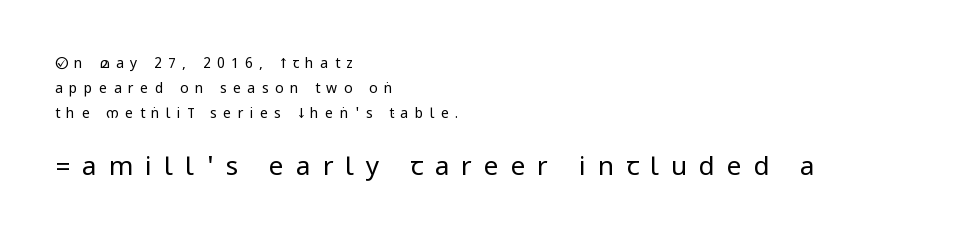
Q: Is the text bold? A: No.
Q: Is the text italic (slanted)? A: No, it is upright.
Q: Is the text underlined? A: No.
Q: How is the paragraph aligned? A: Left-aligned.
Q: Is the spacing between letters normal or unusually wide? A: Unusually wide.
Q: Which block of text is set in a larger size, the first (top) or the second (bottom)? A: The second (bottom) one.
